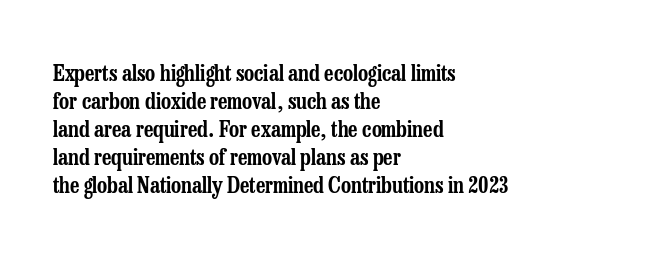
The image shows 22 px text type, upright; set left-aligned, normal line spacing (1.27x), normal letter spacing, not underlined.
